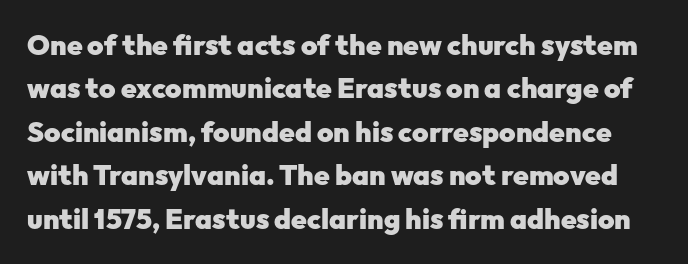
This sample uses an upright cut, with every glyph sitting square on the baseline. Do the characters align in a grid? No, the font is proportional. Each letter's strokes conclude bluntly, with no projecting serifs. The rendering keeps characters at their native spacing. As a designer I'd log this as weight 700, bold.
